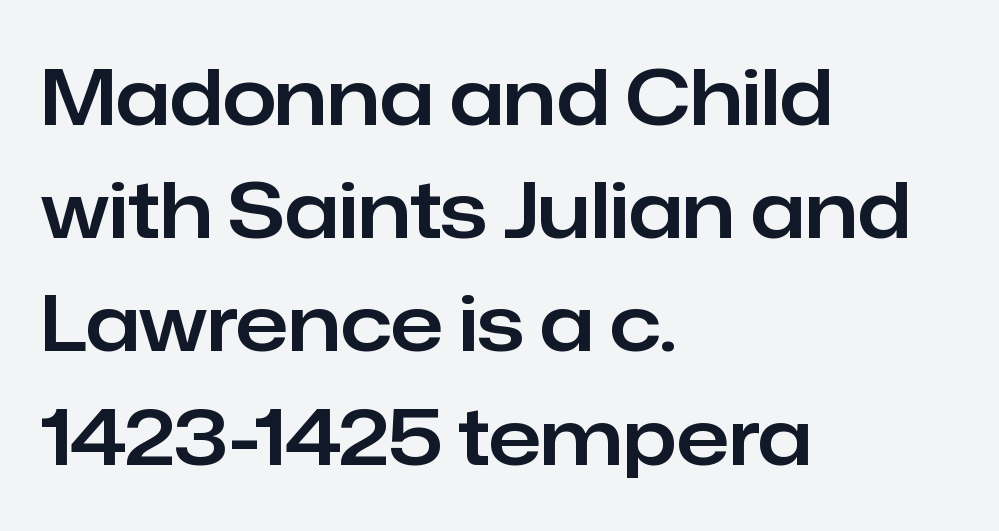
This sample uses a sans-serif face. Reading down the block, your eye returns to a fixed left position each line. The passage shown has conventional tracking throughout. These lines were composed using upright roman letters. Type without underlining. Baseline-to-baseline distance is the conventional proportion of letter height.
